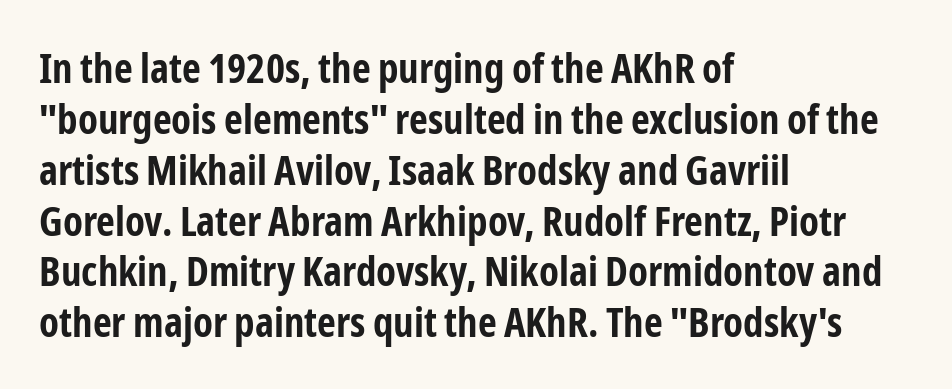
Weight check: bold — yes, fully. Alignment: flush left. No extra tracking has been applied to these lines. These lines were composed using upright roman letters. Is this a sans? Yes — the strokes have no serifs. Character widths vary here, with narrow letters taking less room than wide ones.
